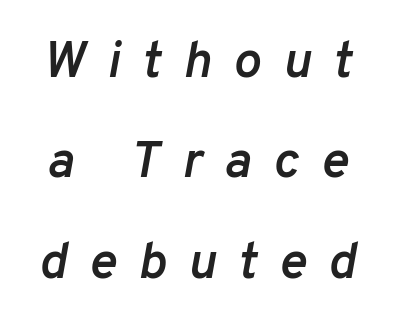
Q: Is the text bold? A: Semi-bold.
Q: Is the text italic (slanted)? A: Yes, it leans right by about 10 degrees.
Q: Is the text underlined? A: No.
Q: Is the spacing between letters normal or unusually wide? A: Unusually wide.
Q: Is the spacing between lines tight, normal or loose? A: Loose.
Q: Width (condensed, normal, or wide)? A: Normal.
Q: Stroke contrast? A: Low.
Q: x-height? A: Medium.
Q: Monospaced? A: No.
